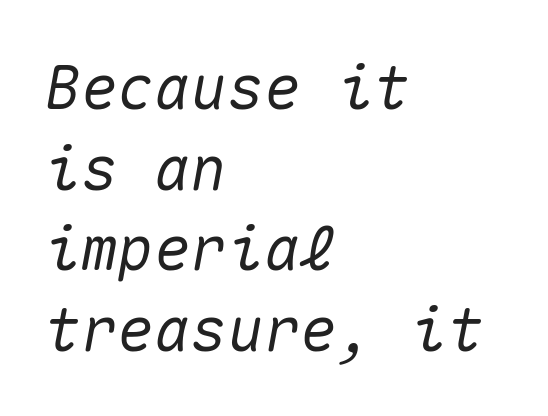
Note the uniform advance width — an 'i' takes as much space as an 'm'. The rendering applies a slant to the glyphs. Vertical spacing — default. Line beginnings align vertically; line endings do not.
